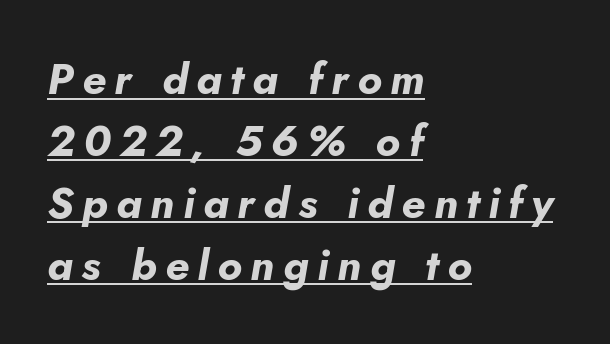
Q: Is the text bold? A: Yes.
Q: Is the text italic (slanted)? A: Yes, it leans right by about 5 degrees.
Q: Is the text underlined? A: Yes.
Q: How is the paragraph aligned? A: Left-aligned.
Q: Is the spacing between letters normal or unusually wide? A: Unusually wide.
Q: Is the spacing between lines tight, normal or loose? A: Normal.
Q: Width (condensed, normal, or wide)? A: Normal.
Q: Stroke contrast? A: Low.
Q: x-height? A: Small.
Q: Monospaced? A: No.
